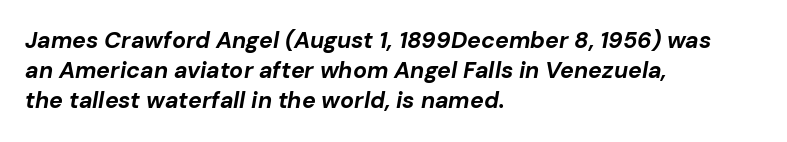
Does the weight exceed regular? Yes, all the way to bold. Does extra space separate the letters? No, they use regular spacing. The text carries the slant typical of an italic or oblique font. Vertically, the passage feels balanced, rows spaced as you'd expect. Each line starts at the same left margin while the right side varies. Check the space under the baseline: it is left empty.
